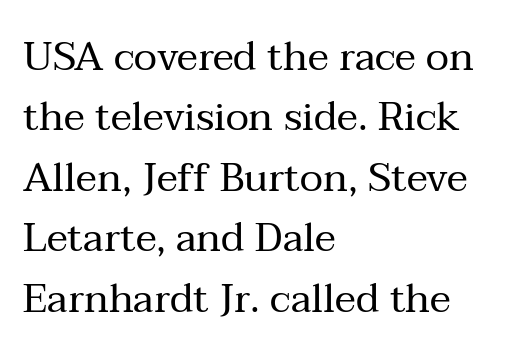
The image shows 40 px regular-weight serif type, upright; set left-aligned, normal line spacing (1.51x), normal letter spacing, not underlined; medium stroke contrast and a medium x-height.
